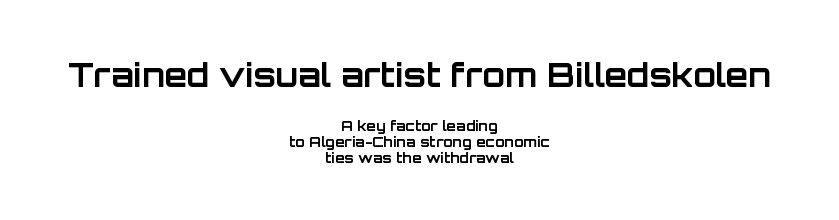
Closely set lines give the paragraph a compact silhouette. Examine the stroke ends and you'll find no serifs. Typeset on center — no edge is straight. Caption: standard tracking, unaltered. The words here are not underlined.
